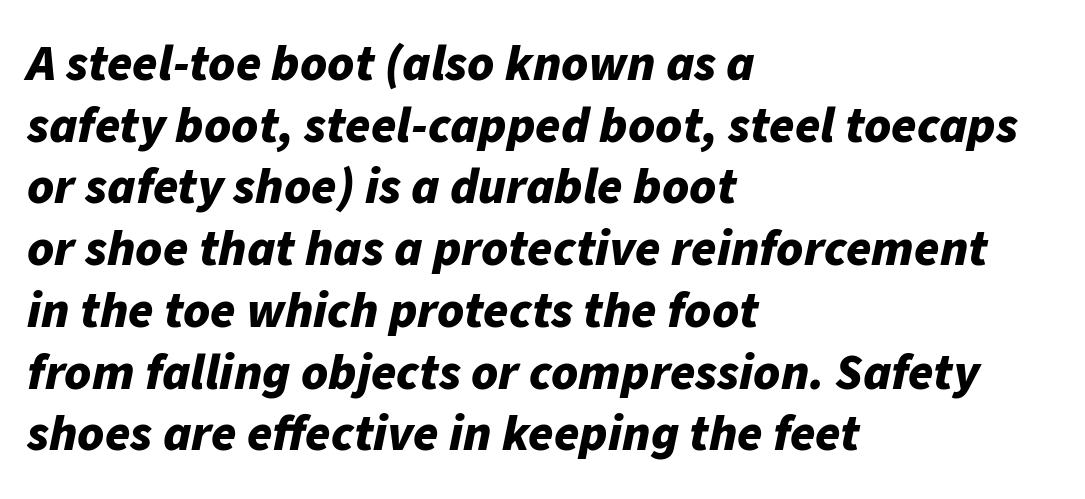
{"italic": "yes", "lean": "right", "slant_degrees": 11, "bold": "yes", "weight": "bold", "width": "normal", "stroke_contrast": "low", "x_height": "medium", "monospaced": "no", "underline": "no", "align": "left", "line_spacing_ratio": 1.21, "letter_spacing": "normal", "letter_spacing_em": 0.0, "glyph_px": 51}
